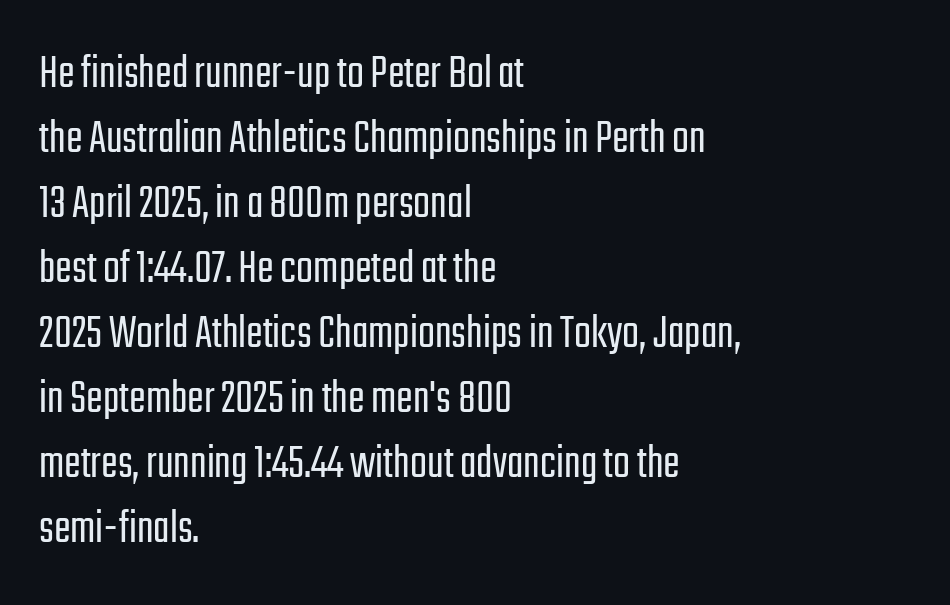
{"serif": "no", "italic": "no", "bold": "no", "weight": "light", "width": "condensed", "stroke_contrast": "low", "x_height": "medium", "monospaced": "no", "underline": "no", "align": "left", "line_spacing": "normal", "line_spacing_ratio": 1.3, "letter_spacing": "normal", "letter_spacing_em": 0.0, "glyph_px": 50}
